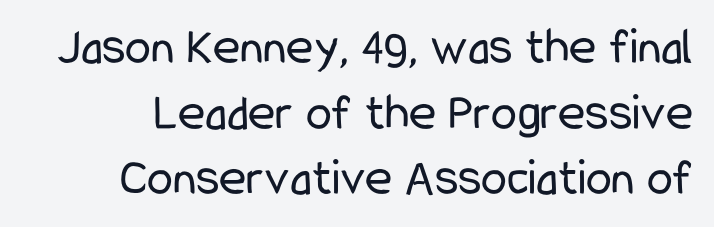
Honestly, there is no underline to notice here at all. This is the regular roman posture of the typeface. Note the varied advance widths — an 'i' is clearly narrower than an 'm'. Letter spacing: default. Each new line begins a customary step beneath the previous one.
